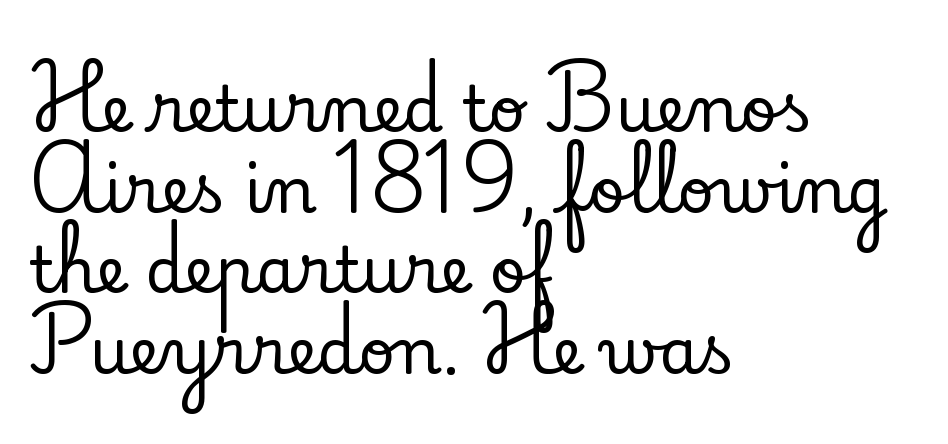
Q: Is the text italic (slanted)? A: No, it is upright.
Q: Is the typeface a serif or a sans-serif typeface? A: Serif.
Q: Is the text underlined? A: No.
Q: How is the paragraph aligned? A: Left-aligned.
Q: Is the spacing between letters normal or unusually wide? A: Normal.
Q: Is the spacing between lines tight, normal or loose? A: Normal.
Q: Width (condensed, normal, or wide)? A: Normal.
Q: Stroke contrast? A: Low.
Q: x-height? A: Small.
Q: Monospaced? A: No.
